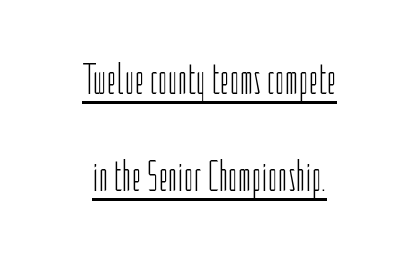
Q: Is the text bold? A: No.
Q: Is the text italic (slanted)? A: No, it is upright.
Q: Is the typeface a serif or a sans-serif typeface? A: Sans-serif.
Q: Is the text underlined? A: Yes.
Q: How is the paragraph aligned? A: Centered.
Q: Is the spacing between letters normal or unusually wide? A: Normal.
Q: Is the spacing between lines tight, normal or loose? A: Loose.
Q: Width (condensed, normal, or wide)? A: Condensed.
Q: Stroke contrast? A: Low.
Q: x-height? A: Medium.
Q: Monospaced? A: No.
